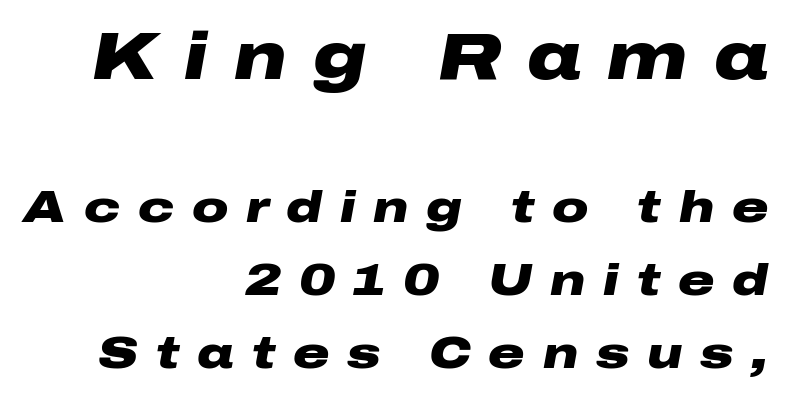
Q: Is the text bold? A: Yes.
Q: Is the text italic (slanted)? A: Yes, it leans right by about 10 degrees.
Q: Is the text underlined? A: No.
Q: How is the paragraph aligned? A: Right-aligned.
Q: Is the spacing between letters normal or unusually wide? A: Unusually wide.
Q: Is the spacing between lines tight, normal or loose? A: Normal.
Q: Which block of text is set in a larger size, the first (top) or the second (bottom)? A: The first (top) one.
Q: Width (condensed, normal, or wide)? A: Wide.
Q: Stroke contrast? A: Low.
Q: x-height? A: Medium.
Q: Monospaced? A: No.
